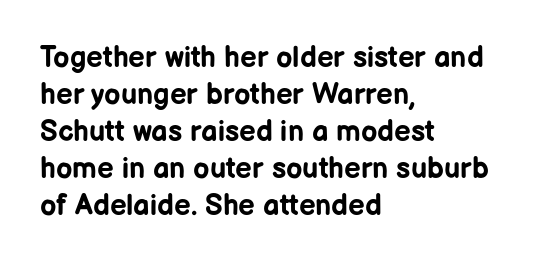
Words appear dense and cohesive because spacing is normal. The rendering anchors every line to the left-hand side. Typographically, this falls in the sans-serif category. Lines of text with bare space underneath. When letters stand straight like this, we call the style roman or upright. Students, observe: this is what conventionally led text looks like.
